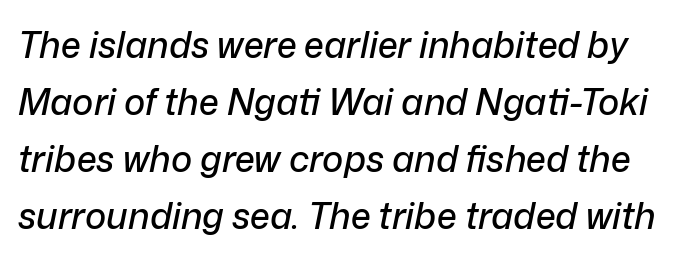
{"italic": "yes", "lean": "right", "slant_degrees": 12, "width": "normal", "stroke_contrast": "low", "x_height": "medium", "monospaced": "no", "underline": "no", "line_spacing": "normal", "line_spacing_ratio": 1.58, "letter_spacing": "normal", "letter_spacing_em": 0.0, "glyph_px": 36}
